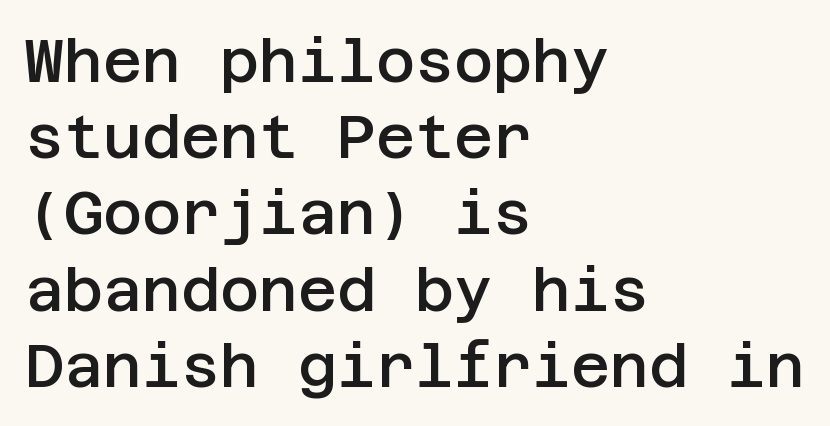
The image shows 60 px semibold sans-serif type, upright; set left-aligned, normal line spacing (1.27x), normal letter spacing, not underlined; low stroke contrast and a large x-height.
